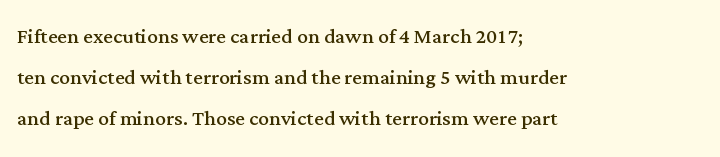
{"italic": "no", "bold": "no", "underline": "no", "align": "left", "line_spacing": "normal", "line_spacing_ratio": 1.52, "letter_spacing": "normal", "letter_spacing_em": 0.0, "glyph_px": 27}
